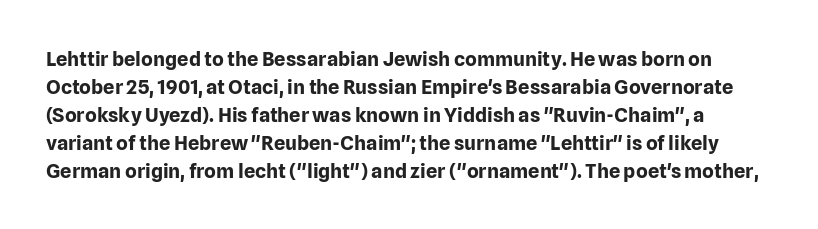
The words here are not underlined. Students, note that the glyphs here touch the page at normal intervals. These lines were composed using upright roman letters. Caption: bold face, heavy strokes.
